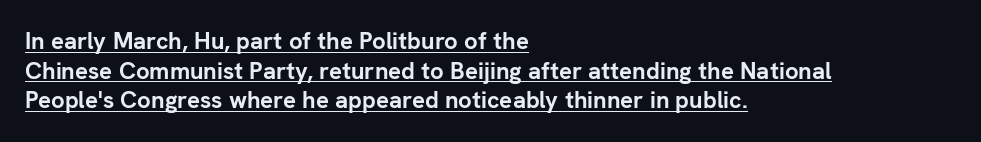
Q: Is the text bold? A: Yes.
Q: Is the text italic (slanted)? A: No, it is upright.
Q: Is the text underlined? A: Yes.
Q: How is the paragraph aligned? A: Left-aligned.
Q: Is the spacing between letters normal or unusually wide? A: Normal.
